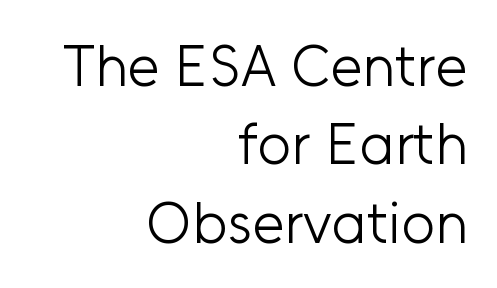
The image shows 58 px light sans-serif type, upright; set right-aligned, normal line spacing (1.35x), normal letter spacing, not underlined; low stroke contrast and a medium x-height.
